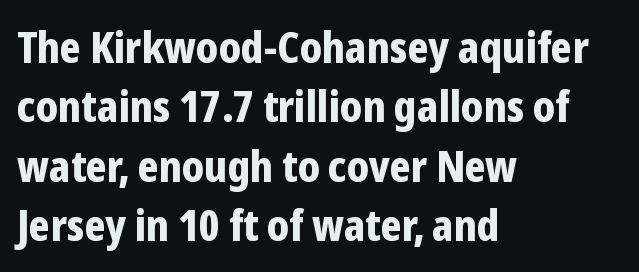
The image shows 43 px bold, condensed sans-serif type, upright; set left-aligned, normal line spacing (1.38x), normal letter spacing, not underlined; low stroke contrast and a medium x-height.
